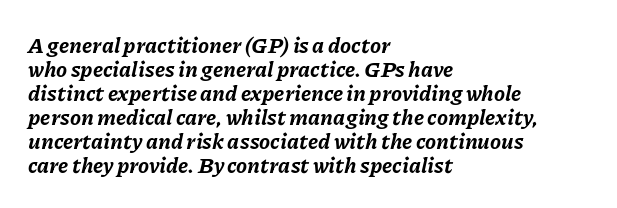
{"italic": "yes", "lean": "right", "slant_degrees": 11, "bold": "yes", "underline": "no", "align": "left", "line_spacing": "tight", "line_spacing_ratio": 1.09, "letter_spacing": "normal", "letter_spacing_em": 0.0, "glyph_px": 22}
